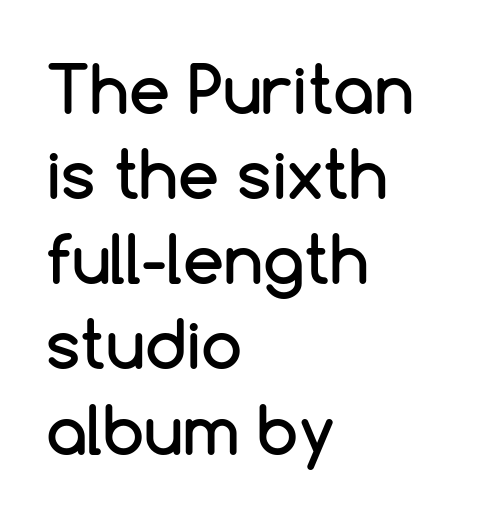
{"serif": "no", "italic": "no", "width": "normal", "stroke_contrast": "low", "x_height": "medium", "monospaced": "no", "underline": "no", "align": "left", "line_spacing": "normal", "line_spacing_ratio": 1.29, "letter_spacing": "normal", "letter_spacing_em": 0.0, "glyph_px": 66}
